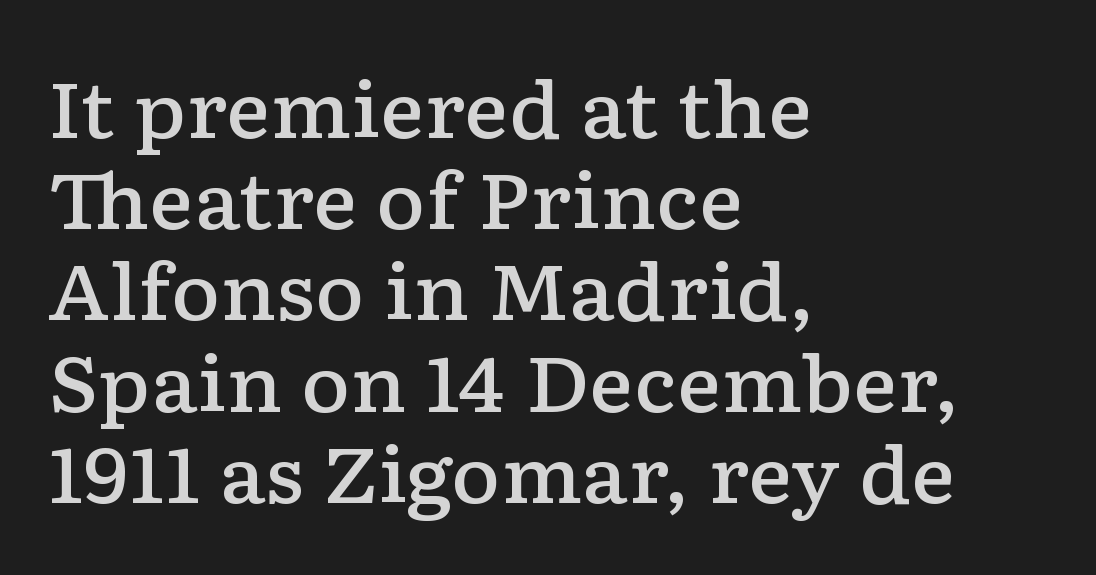
{"serif": "yes", "italic": "no", "bold": "semi", "weight": "semibold", "width": "wide", "stroke_contrast": "low", "x_height": "medium", "monospaced": "no", "underline": "no", "align": "left", "line_spacing_ratio": 1.2, "letter_spacing": "normal", "letter_spacing_em": 0.0, "glyph_px": 76}
